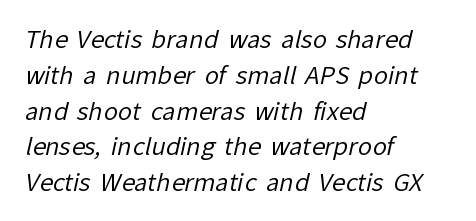
The weight tops out at a normal text grade. Rows of type keep a routine distance in the vertical direction. Underlining? Definitely not there. You could call the tracking neutral — neither tight nor loose.
